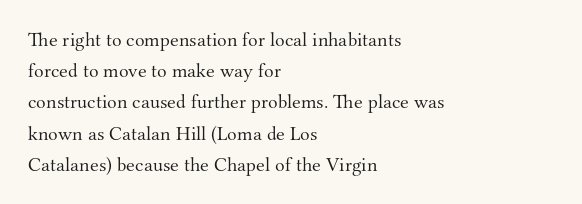
The image shows 20 px text type, upright; set left-aligned, normal line spacing (1.56x), normal letter spacing, not underlined.
